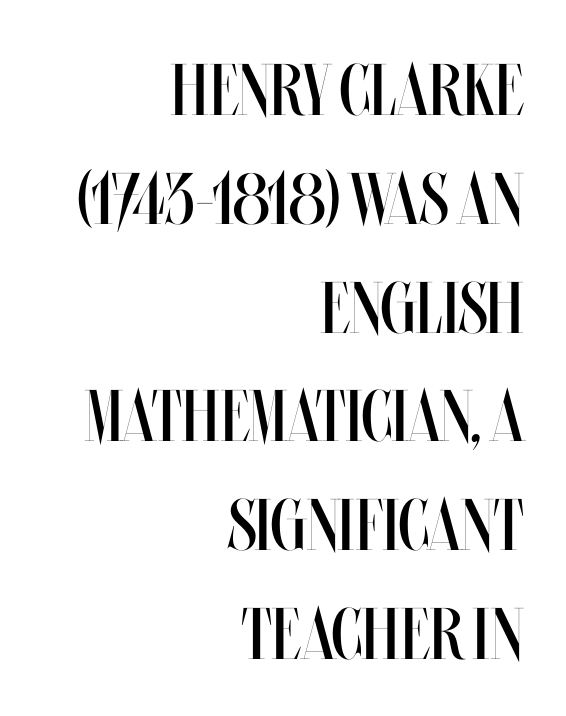
Q: Is the text bold? A: No.
Q: Is the text italic (slanted)? A: No, it is upright.
Q: Is the text underlined? A: No.
Q: How is the paragraph aligned? A: Right-aligned.
Q: Is the spacing between letters normal or unusually wide? A: Normal.
Q: Is the spacing between lines tight, normal or loose? A: Normal.
Q: Width (condensed, normal, or wide)? A: Condensed.
Q: Stroke contrast? A: Medium.
Q: x-height? A: Large.
Q: Monospaced? A: No.
